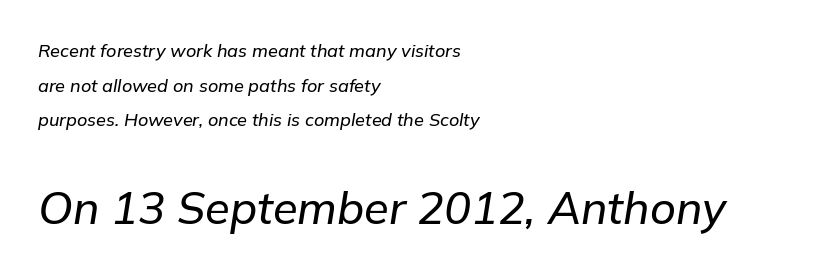
The image shows 45 px text type, italic (leaning right); set left-aligned, loose line spacing (1.93x), normal letter spacing, not underlined; the second (bottom) block is 2.5x larger; low stroke contrast and a medium x-height.
